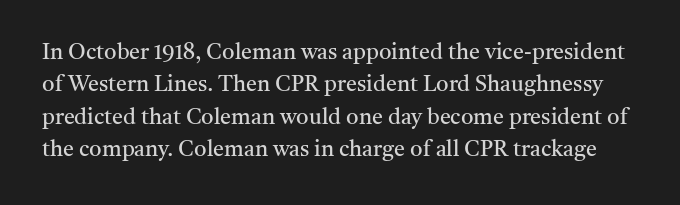
{"italic": "no", "bold": "no", "underline": "no", "line_spacing": "normal", "line_spacing_ratio": 1.47, "letter_spacing": "normal", "letter_spacing_em": 0.0, "glyph_px": 22}
